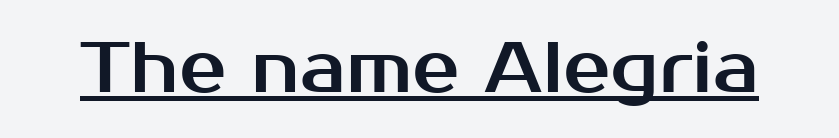
A typesetter would call this zero additional tracking. The letters carry no serifs — their stems end cleanly without finishing strokes. The face used here is proportionally spaced, like ordinary book or web type. Do the letters lean? They stand straight. What decoration does the sample have? An underline.
